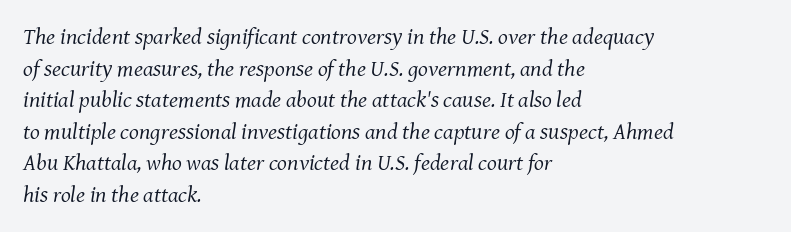
The image shows 23 px text type, italic (leaning right); set left-aligned, normal line spacing (1.37x), normal letter spacing, not underlined.
